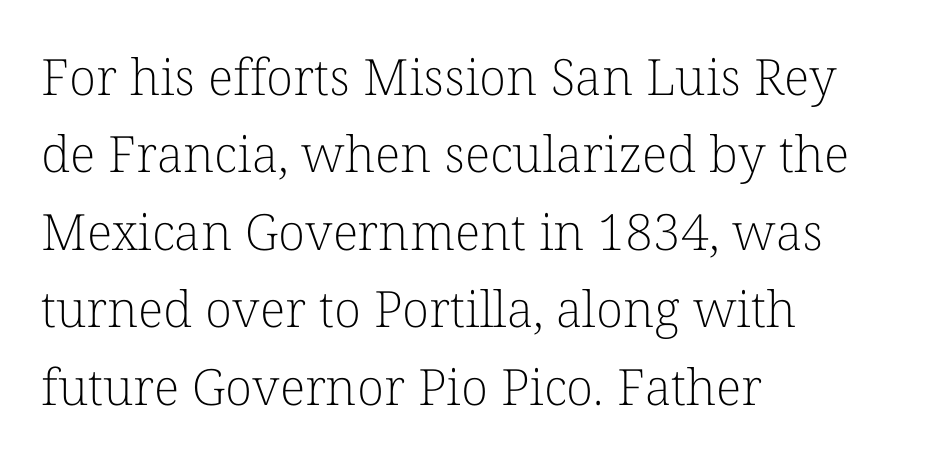
Spacing verdict: proportional, widths tailored to each character. Every stem runs plumb, perpendicular to the baseline. Is the stroke heavy? The answer is a plain regular-or-lighter. A typesetter would call this leading conventional body-copy spacing. Check under the words: just untouched page. The letters carry serifs — small finishing strokes at the ends of their stems.
